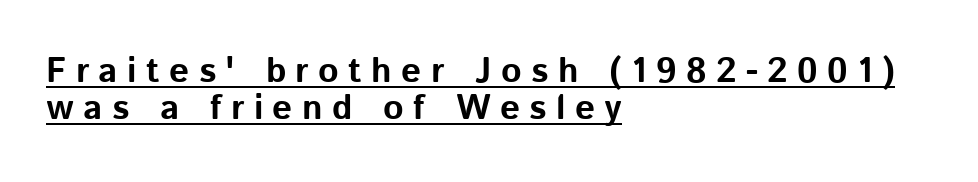
The image shows 35 px bold sans-serif type, upright; set left-aligned, tight line spacing (1.07x), unusually wide letter spacing (+0.27 em), underlined; low stroke contrast and a medium x-height.
